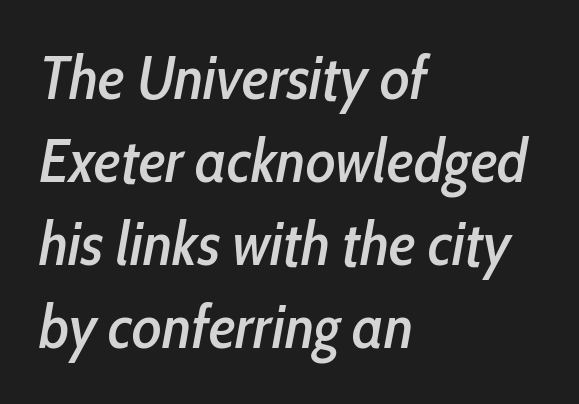
Horizontal alignment here is leftward, the default for most running prose. Do the characters align in a grid? No, the font is proportional. A typesetter would mark this as italic. Summary of vertical rhythm: regular, with standard interline spacing. The horizontal fit of the characters is conventional and even.
